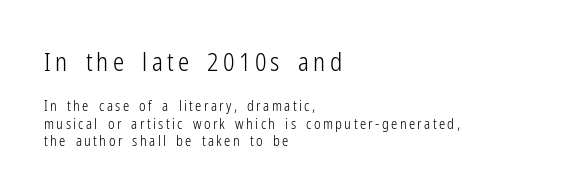
The image shows 25 px text type, upright; set left-aligned, normal line spacing (1.27x), not underlined; the first (top) block is 1.79x larger.
